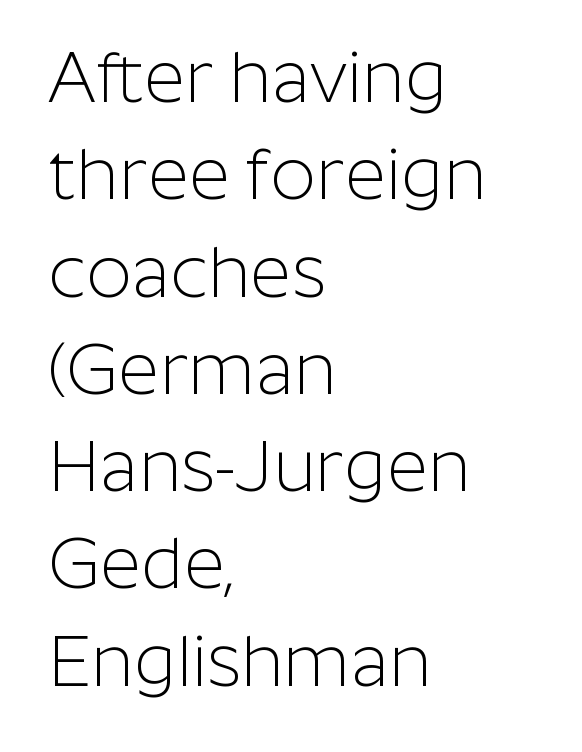
Q: Is the text bold? A: No.
Q: Is the text italic (slanted)? A: No, it is upright.
Q: Is the typeface a serif or a sans-serif typeface? A: Sans-serif.
Q: Is the text underlined? A: No.
Q: How is the paragraph aligned? A: Left-aligned.
Q: Is the spacing between letters normal or unusually wide? A: Normal.
Q: Is the spacing between lines tight, normal or loose? A: Normal.
Q: Width (condensed, normal, or wide)? A: Normal.
Q: Stroke contrast? A: Low.
Q: x-height? A: Medium.
Q: Monospaced? A: No.
